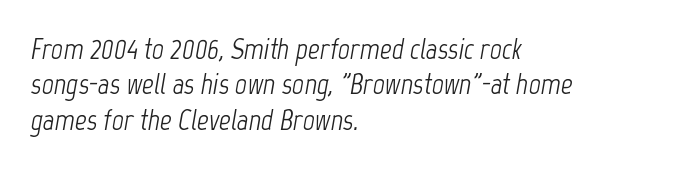
A typesetter would call this zero additional tracking. The string is rendered with underlining switched off. Weight class: somewhere from thin through regular. Spacing verdict: proportional, widths tailored to each character. Does the lettering tilt? It does — this is italic.
